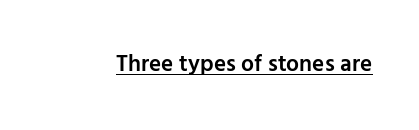
A typesetter would call this zero additional tracking. The rendered words wear a rule along their underside. Every character sits straight up, as roman type does. Typesetter's note: demi weight, one step under bold.
